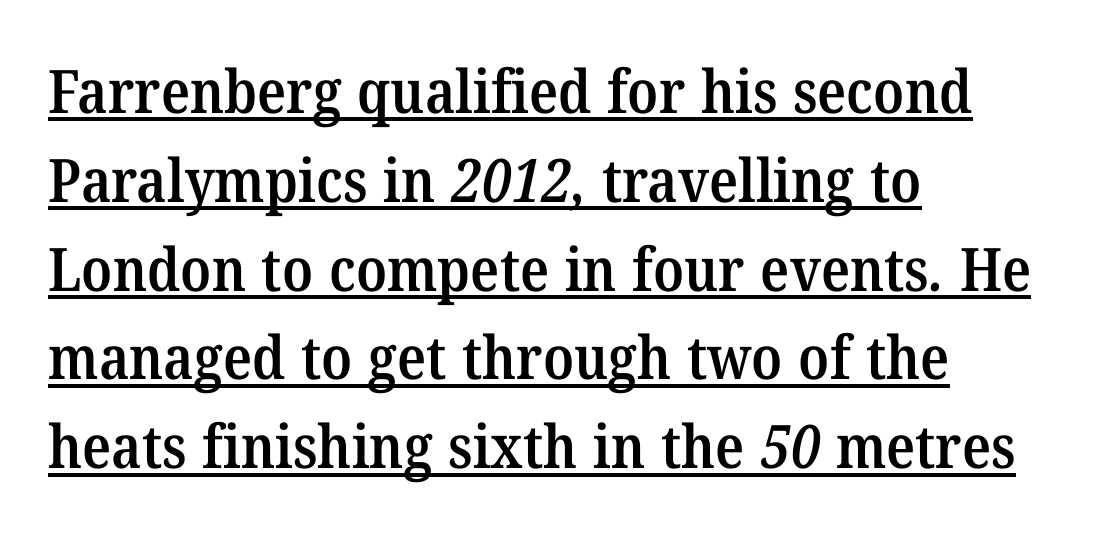
The image shows 60 px semibold serif type; set left-aligned, normal line spacing (1.48x), normal letter spacing, underlined; medium stroke contrast and a medium x-height.
